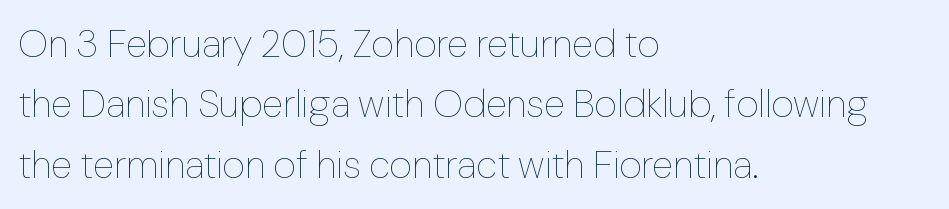
{"italic": "no", "bold": "no", "weight": "thin", "width": "normal", "stroke_contrast": "low", "x_height": "medium", "monospaced": "no", "underline": "no", "align": "left", "line_spacing": "normal", "line_spacing_ratio": 1.55, "letter_spacing": "normal", "letter_spacing_em": 0.0, "glyph_px": 39}
